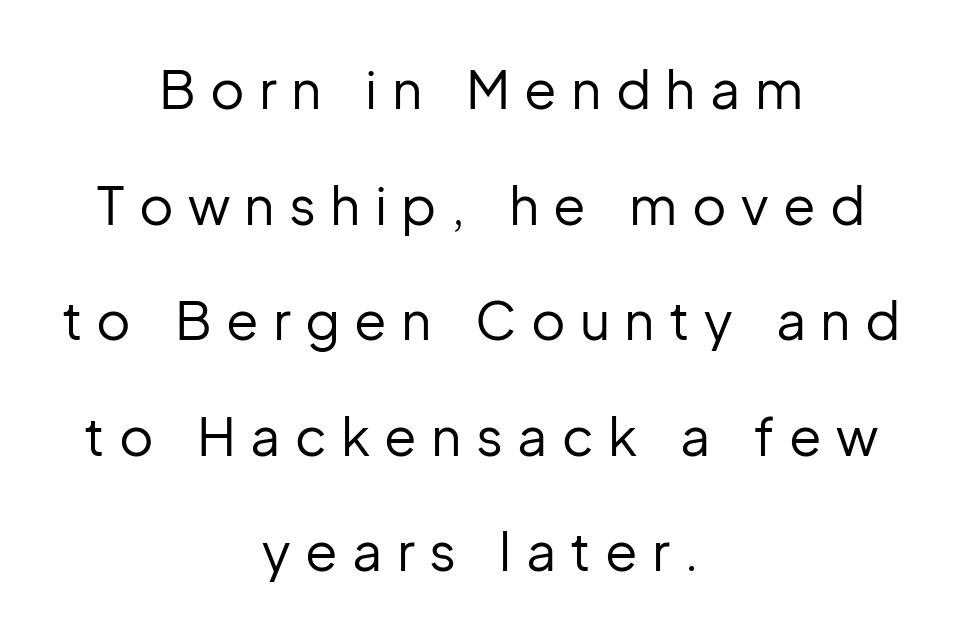
The image shows 53 px regular-weight sans-serif type, upright; set centered, loose line spacing (2.18x), unusually wide letter spacing (+0.27 em), not underlined; low stroke contrast and a medium x-height.
